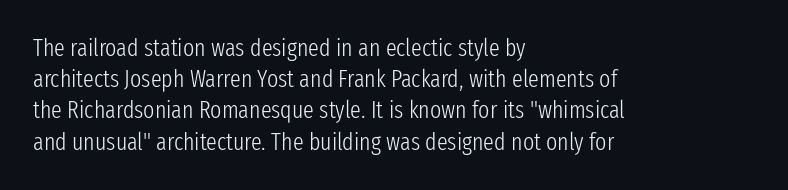
The ragged edge is on the right, which tells us the setting is flush left. The passage shown is not underscored anywhere. These lines were composed using upright roman letters. This sample uses plain, unmodified letter spacing. Reading down the column, the eye jumps a familiar distance to each next line.
